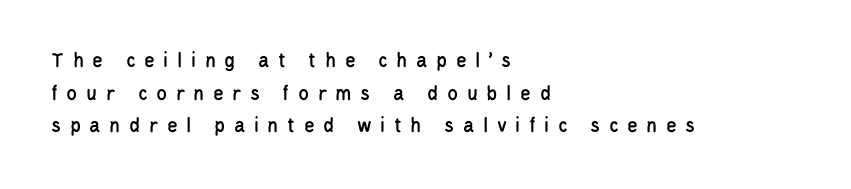
Line spacing here is normal. The passage shown has open, widely tracked lettering throughout. It's the straight-up-and-down kind of type. The words here are not underlined. Notice how the passage keeps a crisp vertical edge on the left only.
